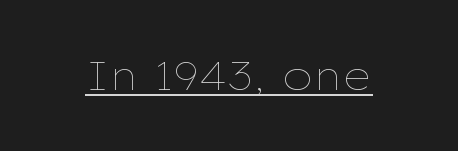
{"italic": "no", "bold": "no", "weight": "thin", "width": "wide", "stroke_contrast": "low", "x_height": "medium", "monospaced": "no", "underline": "yes", "letter_spacing": "normal", "letter_spacing_em": 0.0, "glyph_px": 39}
